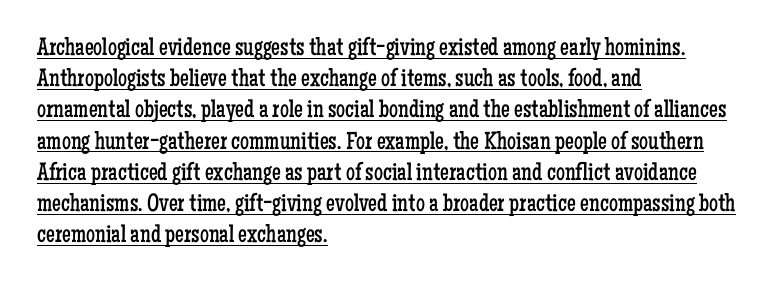
{"italic": "no", "bold": "no", "underline": "yes", "align": "left", "line_spacing": "normal", "line_spacing_ratio": 1.25, "letter_spacing": "normal", "letter_spacing_em": 0.0, "glyph_px": 25}
